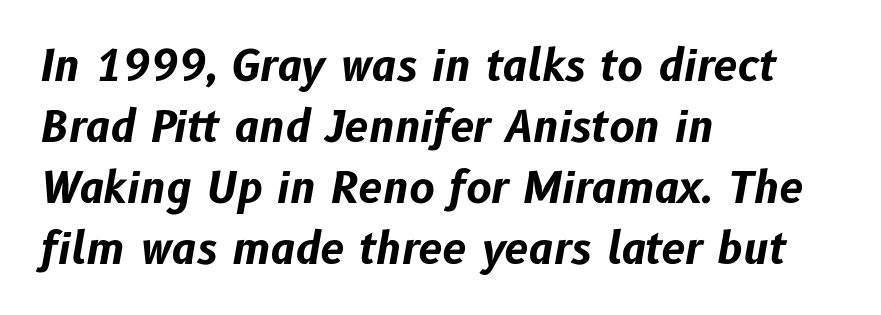
Q: Is the text bold? A: Yes.
Q: Is the text italic (slanted)? A: Yes, it leans right by about 10 degrees.
Q: Is the text underlined? A: No.
Q: How is the paragraph aligned? A: Left-aligned.
Q: Is the spacing between letters normal or unusually wide? A: Normal.
Q: Is the spacing between lines tight, normal or loose? A: Normal.
Q: Width (condensed, normal, or wide)? A: Normal.
Q: Stroke contrast? A: Low.
Q: x-height? A: Medium.
Q: Monospaced? A: No.
